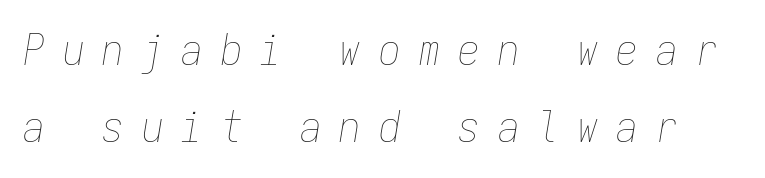
Q: Is the text bold? A: No.
Q: Is the text italic (slanted)? A: Yes, it leans right by about 9 degrees.
Q: Is the text underlined? A: No.
Q: Is the spacing between letters normal or unusually wide? A: Unusually wide.
Q: Width (condensed, normal, or wide)? A: Condensed.
Q: Stroke contrast? A: Low.
Q: x-height? A: Medium.
Q: Monospaced? A: Yes.
